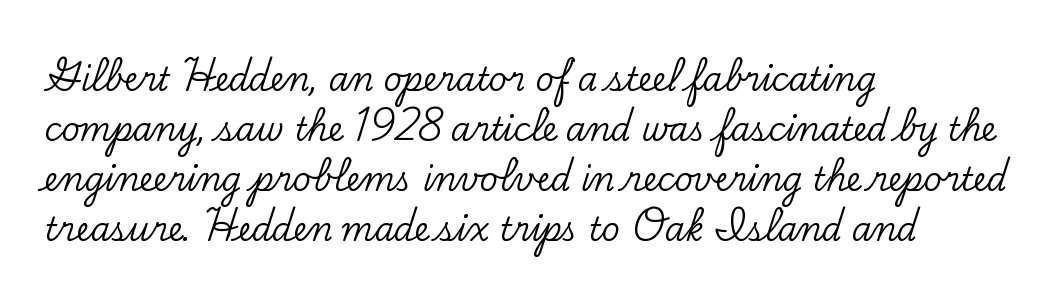
Note the varied advance widths — an 'i' is clearly narrower than an 'm'. This sample uses a serif face. What stands out about the letter spacing? Nothing — it is the standard amount. Does the leading feel generous? No, just average.
